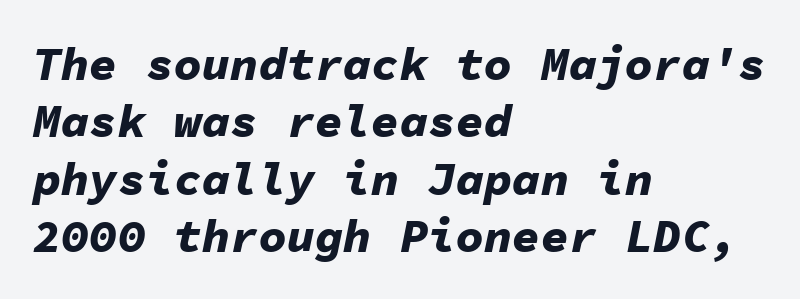
{"italic": "yes", "lean": "right", "slant_degrees": 11, "bold": "yes", "weight": "bold", "width": "normal", "stroke_contrast": "low", "x_height": "medium", "monospaced": "yes", "underline": "no", "align": "left", "line_spacing_ratio": 1.22, "letter_spacing": "normal", "letter_spacing_em": 0.0, "glyph_px": 47}
